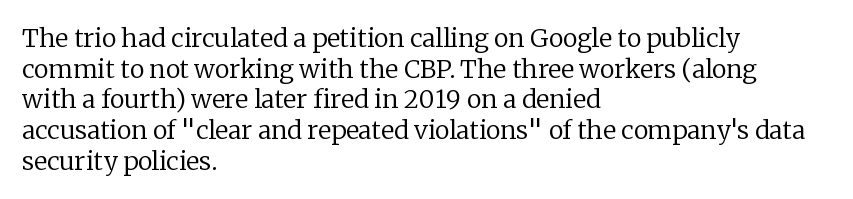
{"italic": "no", "bold": "no", "underline": "no", "align": "left", "line_spacing_ratio": 1.23, "letter_spacing": "normal", "letter_spacing_em": 0.0, "glyph_px": 25}
